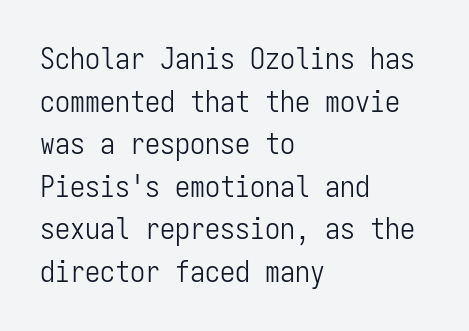
The image shows 30 px light, condensed sans-serif type, upright, monospaced; set left-aligned, normal line spacing (1.42x), normal letter spacing, not underlined; low stroke contrast and a medium x-height.
